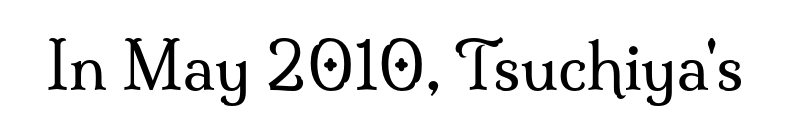
The image shows 63 px regular-weight serif type, upright; set normal letter spacing, not underlined; medium stroke contrast and a small x-height.
